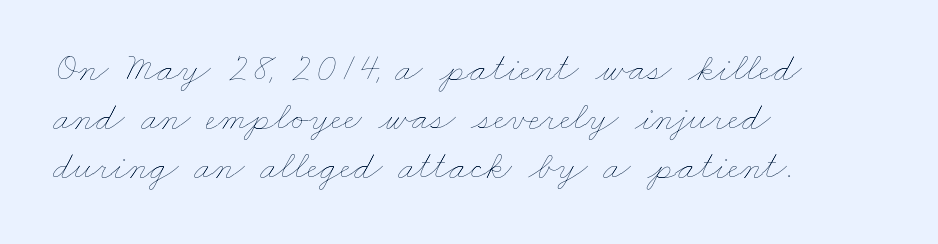
Weight: not bold — regular or lighter. A student would call this left alignment; a typographer would say flush left, rag right. Looks like regular typesetting: each glyph gets only the width it needs. Students, note that the glyphs here touch the page at normal intervals. The gap between lines stays unmarked.
